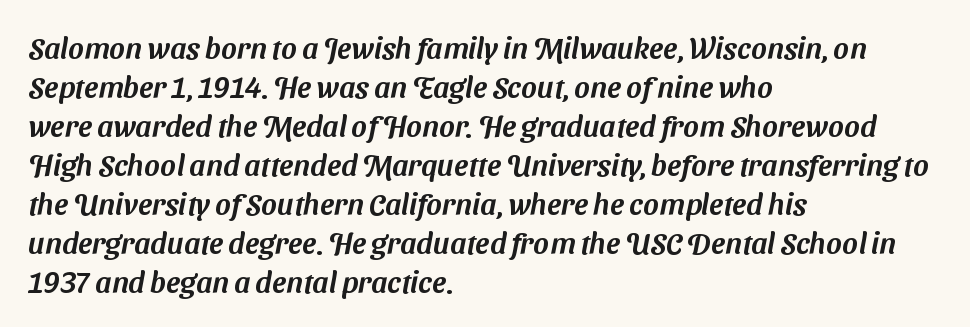
The image shows 30 px sans-serif type; set left-aligned, normal line spacing (1.3x), normal letter spacing, not underlined; medium stroke contrast and a medium x-height.
